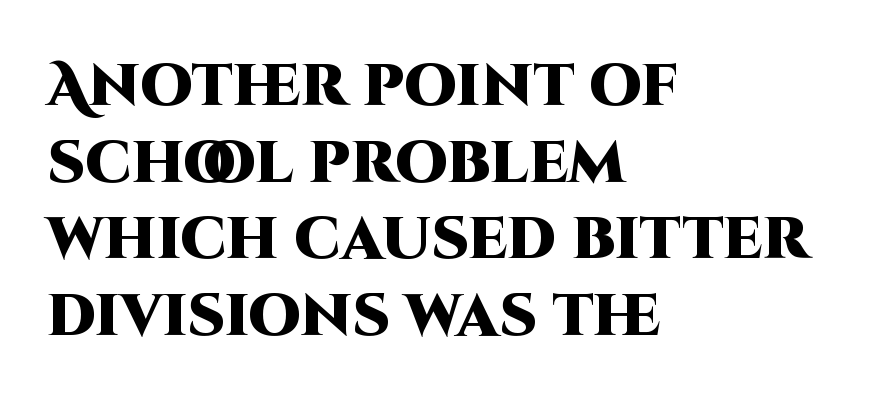
The rendering shows plain stroke endings on the letterforms — a sans-serif design. Horizontally, the lines are justified to the leading edge only. Descenders are the only things crossing below the line. Rows of type keep a routine distance in the vertical direction. The horizontal fit of the characters is conventional and even.
